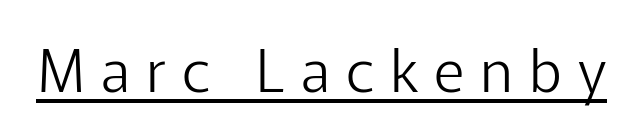
Q: Is the text bold? A: No.
Q: Is the text italic (slanted)? A: No, it is upright.
Q: Is the typeface a serif or a sans-serif typeface? A: Sans-serif.
Q: Is the text underlined? A: Yes.
Q: Is the spacing between letters normal or unusually wide? A: Unusually wide.
Q: Width (condensed, normal, or wide)? A: Normal.
Q: Stroke contrast? A: Low.
Q: x-height? A: Medium.
Q: Monospaced? A: No.
